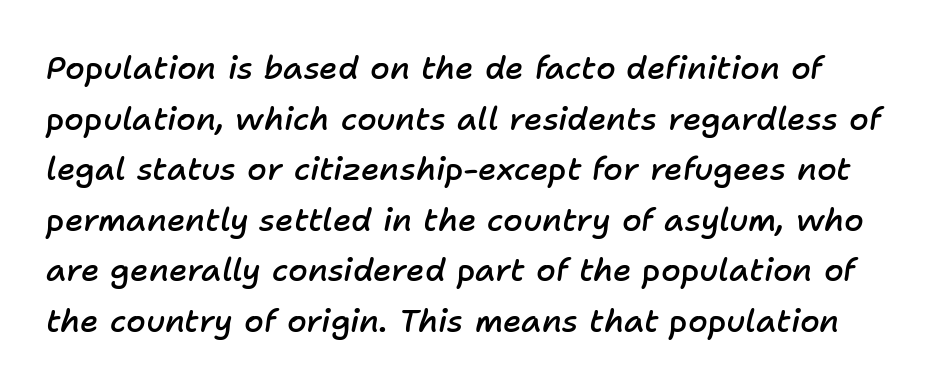
{"italic": "yes", "lean": "right", "slant_degrees": 11, "bold": "semi", "weight": "semibold", "width": "normal", "stroke_contrast": "low", "x_height": "medium", "monospaced": "no", "underline": "no", "line_spacing": "normal", "line_spacing_ratio": 1.58, "letter_spacing": "normal", "letter_spacing_em": 0.0, "glyph_px": 32}
